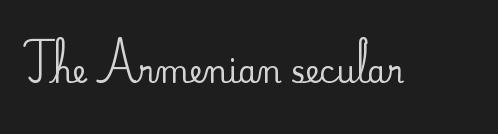
Compared with typical body copy, the letter spacing here is the same. The area under the type is left untouched. The passage shown is typeset with a serif family. Do the characters align in a grid? No, the font is proportional. Tall strokes in this sample are plumb rather than angled.
